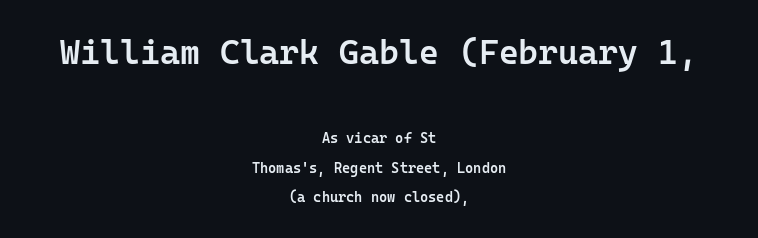
Q: Is the text bold? A: Semi-bold.
Q: Is the text italic (slanted)? A: No, it is upright.
Q: Is the typeface a serif or a sans-serif typeface? A: Sans-serif.
Q: Is the text underlined? A: No.
Q: How is the paragraph aligned? A: Centered.
Q: Is the spacing between letters normal or unusually wide? A: Normal.
Q: Is the spacing between lines tight, normal or loose? A: Loose.
Q: Which block of text is set in a larger size, the first (top) or the second (bottom)? A: The first (top) one.
Q: Width (condensed, normal, or wide)? A: Normal.
Q: Stroke contrast? A: Low.
Q: x-height? A: Medium.
Q: Monospaced? A: Yes.
